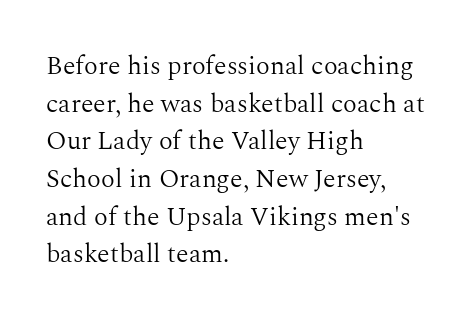
Q: Is the text bold? A: No.
Q: Is the text italic (slanted)? A: No, it is upright.
Q: Is the text underlined? A: No.
Q: How is the paragraph aligned? A: Left-aligned.
Q: Is the spacing between letters normal or unusually wide? A: Normal.
Q: Is the spacing between lines tight, normal or loose? A: Normal.
